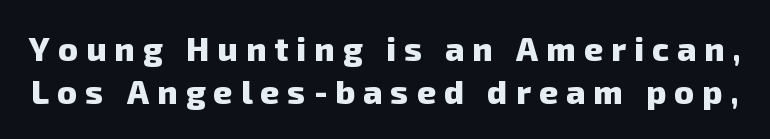
The image shows 33 px heavy sans-serif type; set normal line spacing (1.31x), unusually wide letter spacing (+0.25 em), not underlined; low stroke contrast and a medium x-height.
